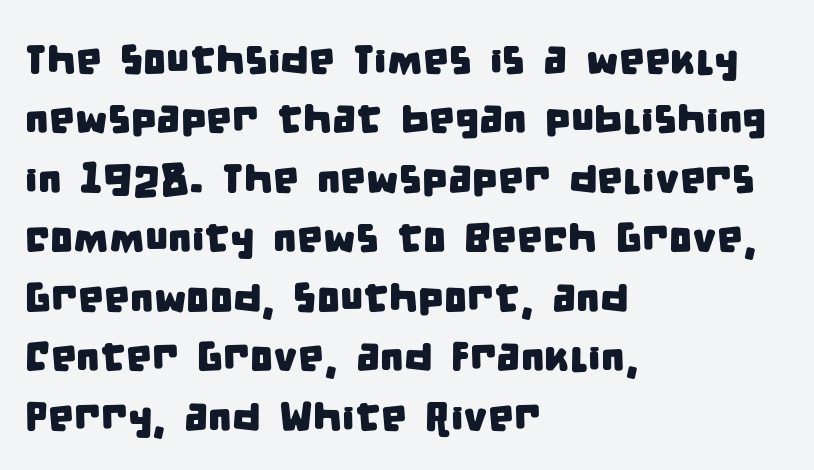
Characters follow at the spacing the type designer built in. Here the designer chose a conventional face with non-uniform glyph widths. The space between consecutive lines is moderate. Serifs: no, the terminals of the letterforms are clean.
